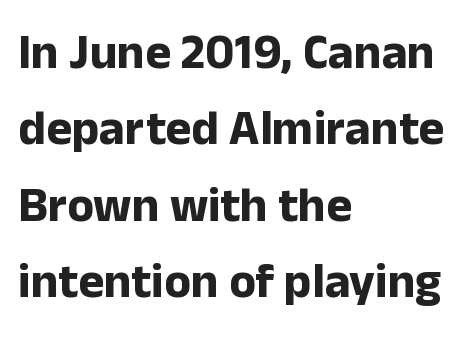
The image shows 49 px bold sans-serif type, upright; set left-aligned, normal line spacing (1.56x), normal letter spacing, not underlined; low stroke contrast and a medium x-height.
